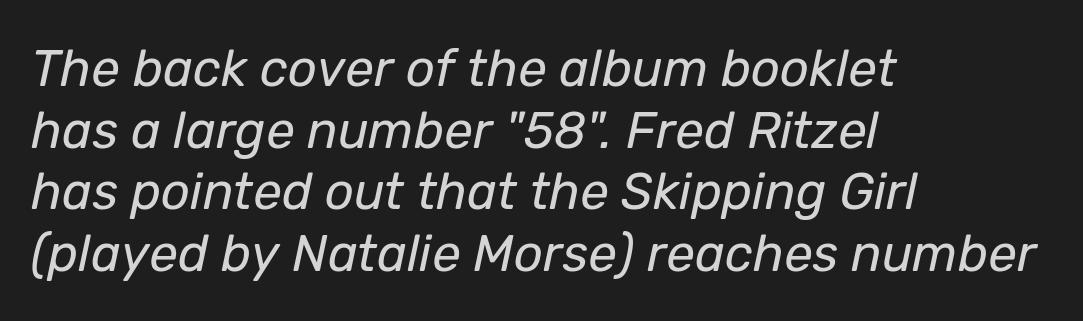
Rendered with sloped, italic letterforms. The type is set solid horizontally, with unmodified tracking. Here the designer chose a conventional face with non-uniform glyph widths. Where is the straight margin? On the left. Plain, unruled lines of type.
